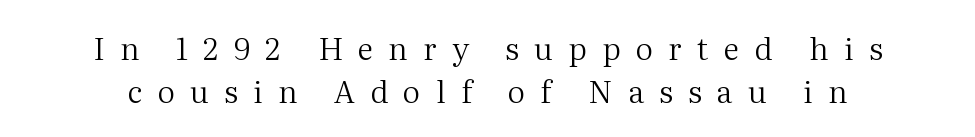
Spacing between characters has been opened up far beyond the box default. Does the lettering tilt? It doesn't — this is upright. The weight would be labelled regular, book, light, or lighter still. This rendering features lettering with no underline. A typesetter would label this face a serif. Each new line begins a customary step beneath the previous one.
